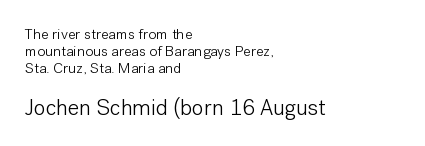
{"italic": "no", "bold": "no", "underline": "no", "align": "left", "line_spacing": "tight", "line_spacing_ratio": 1.14, "letter_spacing": "normal", "letter_spacing_em": 0.0, "larger_block": "second", "size_ratio": 1.47, "glyph_px": 22}
